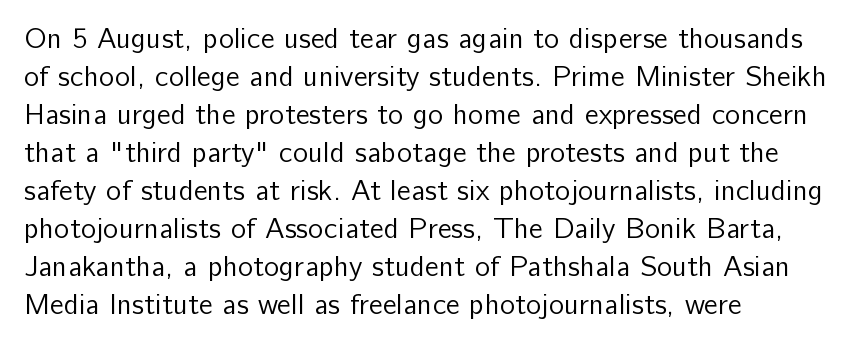
The font sits on the lighter half of the weight spectrum, regular included. The space between consecutive lines is moderate. Proportional: the letters do not fall into vertical columns. Unmarked baselines from the first word to the last.
